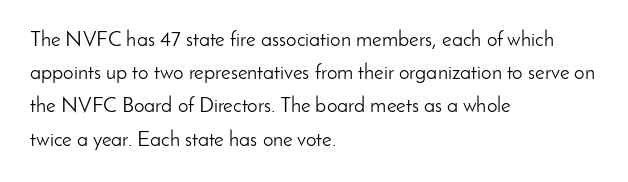
The face looks like a standard text weight, possibly lighter. Short and long lines alike share a common starting point at left. Vertically, the passage feels balanced, rows spaced as you'd expect. A bare baseline throughout the passage. Here the glyphs are tracked normally, forming tight word shapes.
